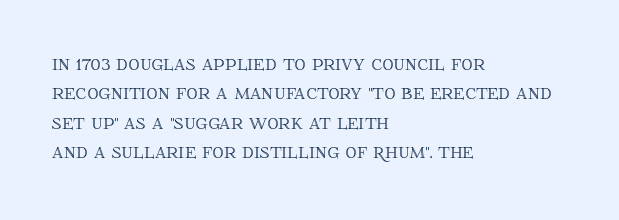
Q: Is the text italic (slanted)? A: No, it is upright.
Q: Is the text underlined? A: No.
Q: How is the paragraph aligned? A: Left-aligned.
Q: Is the spacing between letters normal or unusually wide? A: Normal.
Q: Is the spacing between lines tight, normal or loose? A: Normal.
